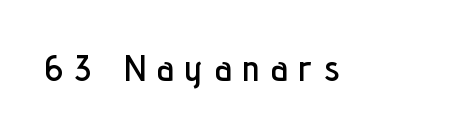
Q: Is the text italic (slanted)? A: No, it is upright.
Q: Is the typeface a serif or a sans-serif typeface? A: Sans-serif.
Q: Is the text underlined? A: No.
Q: Is the spacing between letters normal or unusually wide? A: Unusually wide.
Q: Width (condensed, normal, or wide)? A: Condensed.
Q: Stroke contrast? A: Low.
Q: x-height? A: Medium.
Q: Monospaced? A: No.
